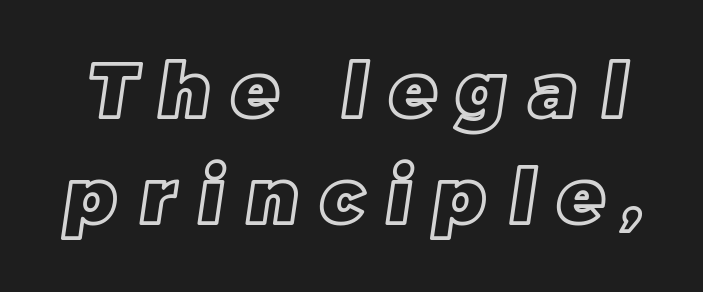
Is the letter spacing exaggerated? Yes — the characters are pushed far apart. Is this a fixed-width face? No — the glyphs have proportional, varying widths. Only glyphs here, with clear space below each row. One glance says typical: line gaps are just what's usual.
